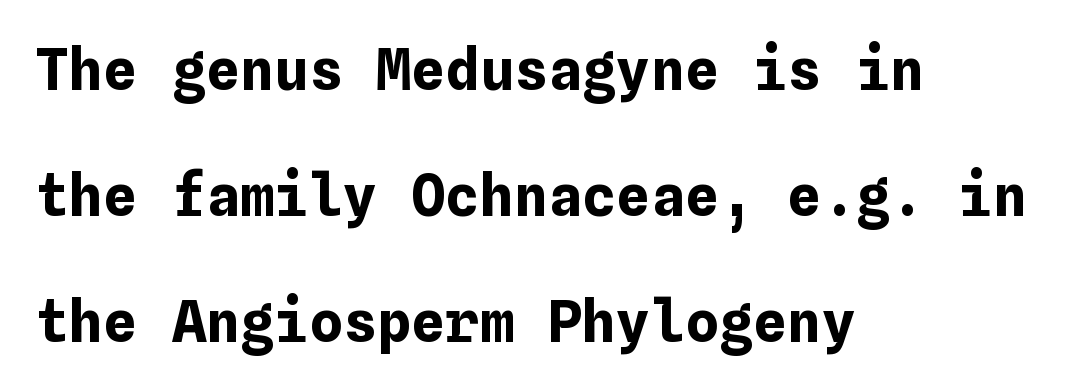
Q: Is the text bold? A: Yes.
Q: Is the text italic (slanted)? A: No, it is upright.
Q: Is the text underlined? A: No.
Q: How is the paragraph aligned? A: Left-aligned.
Q: Is the spacing between letters normal or unusually wide? A: Normal.
Q: Is the spacing between lines tight, normal or loose? A: Loose.
Q: Width (condensed, normal, or wide)? A: Normal.
Q: Stroke contrast? A: Low.
Q: x-height? A: Medium.
